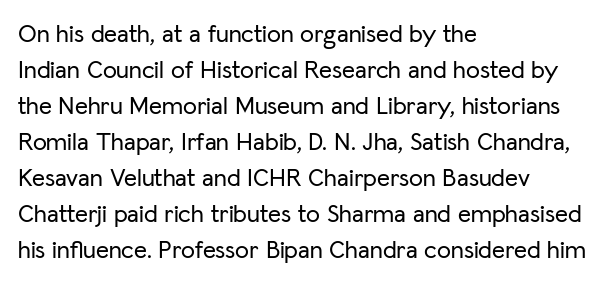
{"italic": "no", "underline": "no", "align": "left", "line_spacing": "normal", "line_spacing_ratio": 1.44, "letter_spacing": "normal", "letter_spacing_em": 0.0, "glyph_px": 25}
